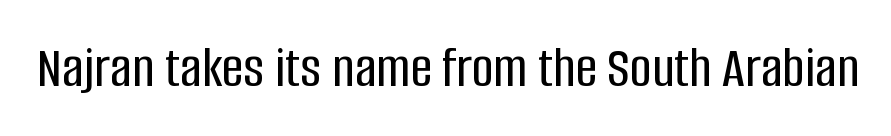
Here the glyphs are tracked normally, forming tight word shapes. No word sits above an underline. You can tell it's not italic because the verticals are truly vertical. Varying glyph widths throughout — classic text-font behaviour. Font category for this specimen: sans-serif.
